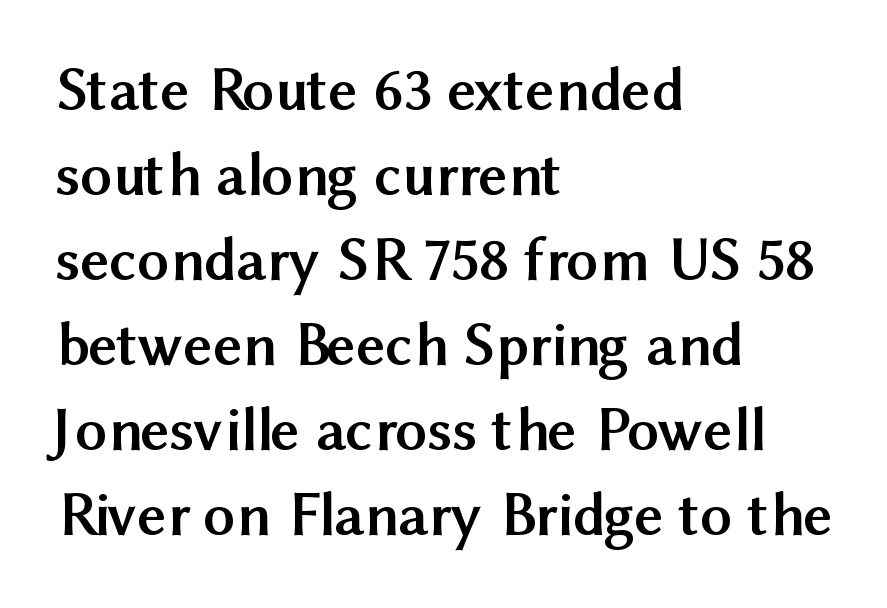
{"serif": "no", "italic": "no", "bold": "yes", "weight": "semibold", "width": "normal", "stroke_contrast": "medium", "x_height": "medium", "monospaced": "no", "underline": "no", "align": "left", "line_spacing": "normal", "line_spacing_ratio": 1.35, "letter_spacing": "normal", "letter_spacing_em": 0.0, "glyph_px": 63}
